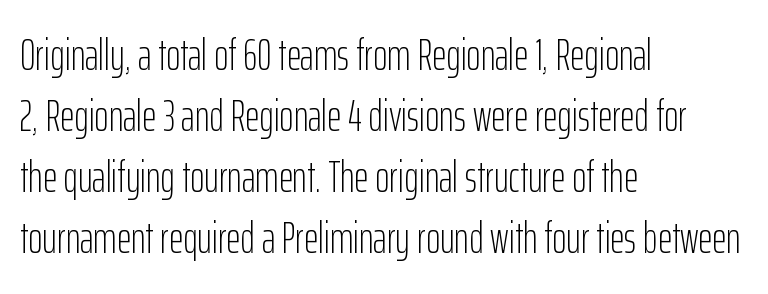
The image shows 44 px light, condensed sans-serif type, upright; set left-aligned, normal line spacing (1.39x), normal letter spacing, not underlined; low stroke contrast and a medium x-height.
